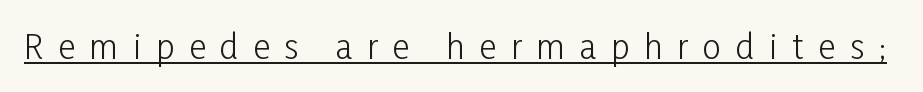
The image shows 33 px light, condensed sans-serif type, upright; set unusually wide letter spacing (+0.45 em), underlined; low stroke contrast and a medium x-height.
